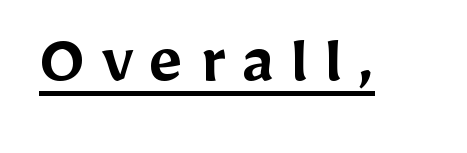
{"serif": "no", "italic": "no", "bold": "semi", "weight": "semibold", "width": "normal", "stroke_contrast": "low", "x_height": "medium", "monospaced": "no", "underline": "yes", "letter_spacing": "wide", "letter_spacing_em": 0.22, "glyph_px": 74}
